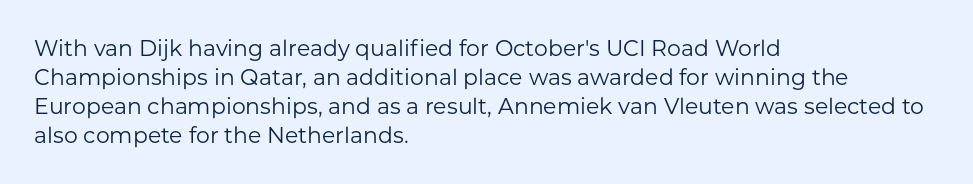
Q: Is the text bold? A: No.
Q: Is the text italic (slanted)? A: No, it is upright.
Q: Is the text underlined? A: No.
Q: How is the paragraph aligned? A: Left-aligned.
Q: Is the spacing between letters normal or unusually wide? A: Normal.
Q: Is the spacing between lines tight, normal or loose? A: Normal.
